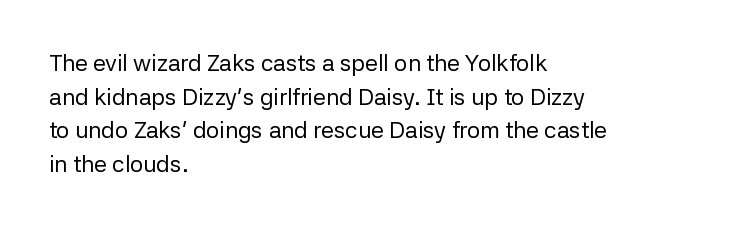
{"italic": "no", "bold": "no", "underline": "no", "align": "left", "line_spacing": "normal", "line_spacing_ratio": 1.46, "letter_spacing": "normal", "letter_spacing_em": 0.0, "glyph_px": 23}
